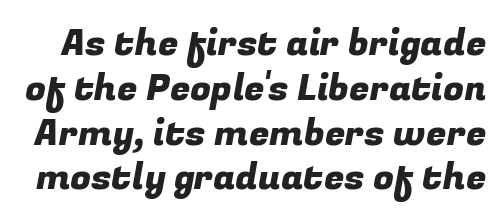
Looks like regular typesetting: each glyph gets only the width it needs. The characters display no serif detailing; their extremities are plain. Bare-footed words on every line. A typesetter would call this zero additional tracking.
